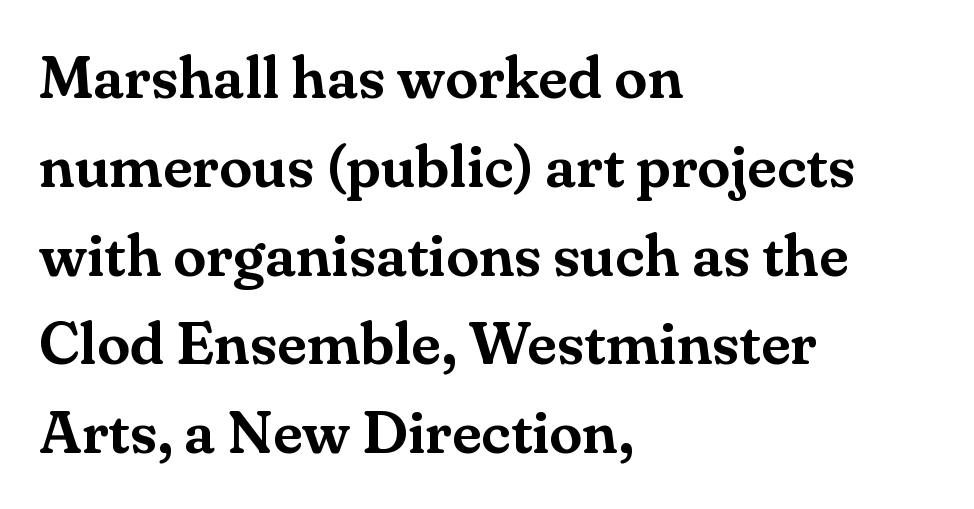
{"serif": "yes", "italic": "no", "width": "normal", "stroke_contrast": "medium", "x_height": "small", "monospaced": "no", "underline": "no", "align": "left", "line_spacing": "normal", "line_spacing_ratio": 1.48, "letter_spacing": "normal", "letter_spacing_em": 0.0, "glyph_px": 60}
